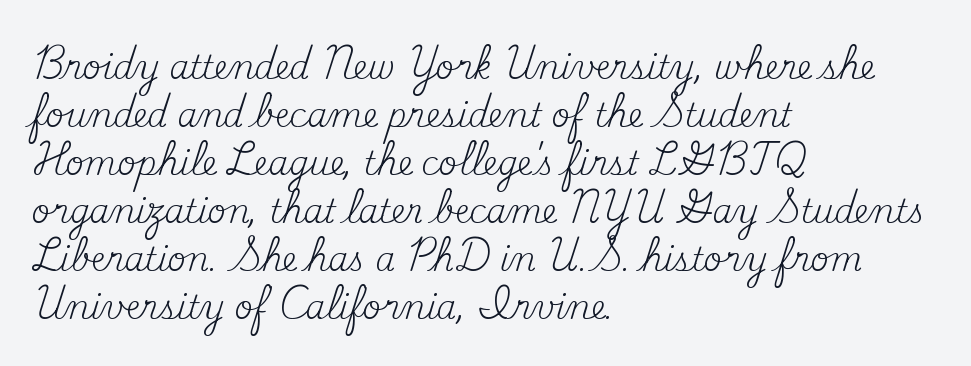
The image shows 32 px regular-weight serif type; set left-aligned, normal line spacing (1.5x), normal letter spacing, not underlined; medium stroke contrast and a small x-height.
